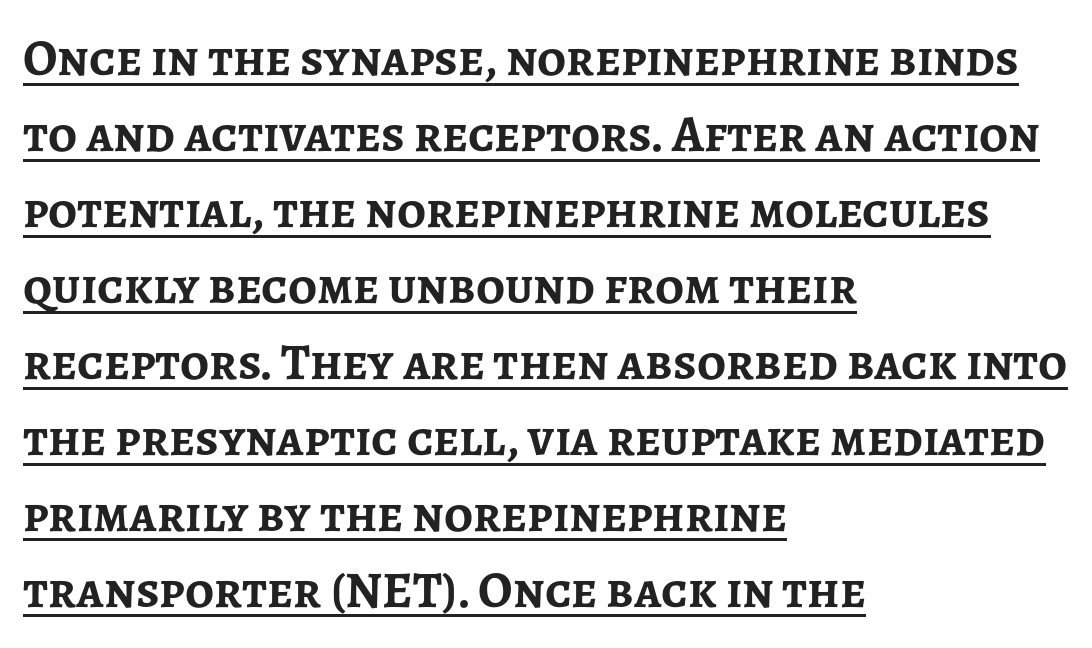
Q: Is the text bold? A: Yes.
Q: Is the text italic (slanted)? A: No, it is upright.
Q: Is the typeface a serif or a sans-serif typeface? A: Sans-serif.
Q: Is the text underlined? A: Yes.
Q: How is the paragraph aligned? A: Left-aligned.
Q: Is the spacing between letters normal or unusually wide? A: Normal.
Q: Is the spacing between lines tight, normal or loose? A: Normal.
Q: Width (condensed, normal, or wide)? A: Normal.
Q: Stroke contrast? A: Low.
Q: x-height? A: Medium.
Q: Monospaced? A: No.
